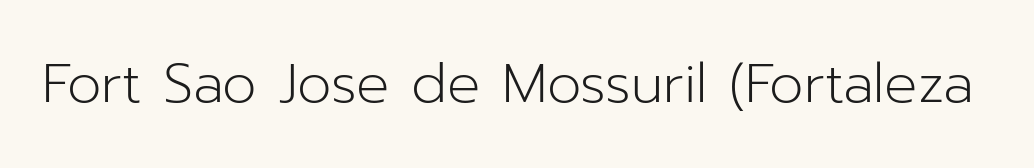
{"serif": "no", "italic": "no", "bold": "no", "weight": "light", "width": "normal", "stroke_contrast": "low", "x_height": "medium", "monospaced": "no", "underline": "no", "letter_spacing": "normal", "letter_spacing_em": 0.0, "glyph_px": 55}
